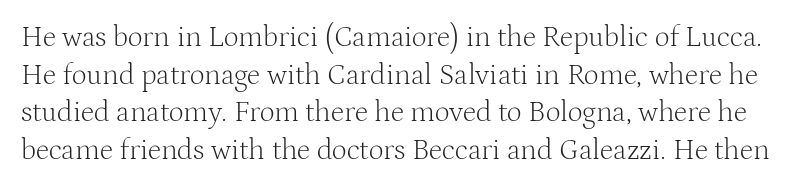
{"serif": "yes", "italic": "no", "bold": "no", "weight": "light", "width": "normal", "stroke_contrast": "medium", "x_height": "medium", "monospaced": "no", "underline": "no", "line_spacing": "normal", "line_spacing_ratio": 1.3, "letter_spacing": "normal", "letter_spacing_em": 0.0, "glyph_px": 29}
